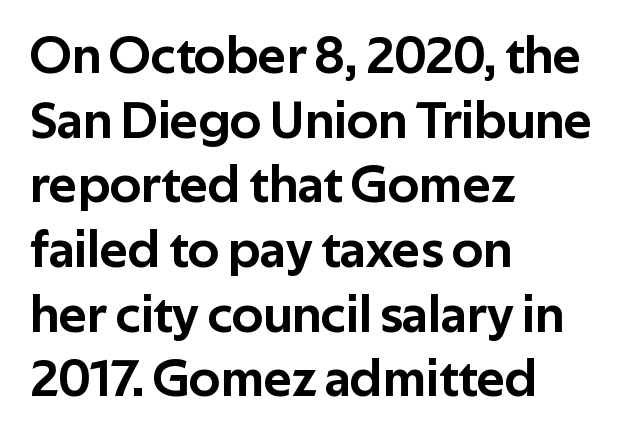
{"serif": "no", "italic": "no", "width": "normal", "stroke_contrast": "low", "x_height": "medium", "monospaced": "no", "underline": "no", "align": "left", "line_spacing_ratio": 1.22, "letter_spacing": "normal", "letter_spacing_em": 0.0, "glyph_px": 53}
